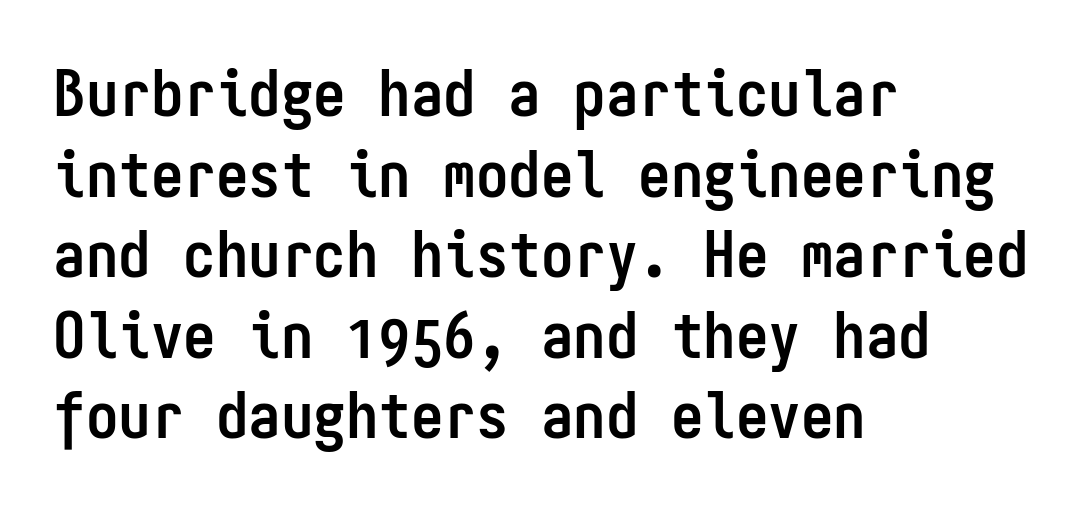
The image shows 65 px semibold, condensed sans-serif type, upright, monospaced; set left-aligned, line spacing 1.24x, normal letter spacing, not underlined; low stroke contrast and a medium x-height.
